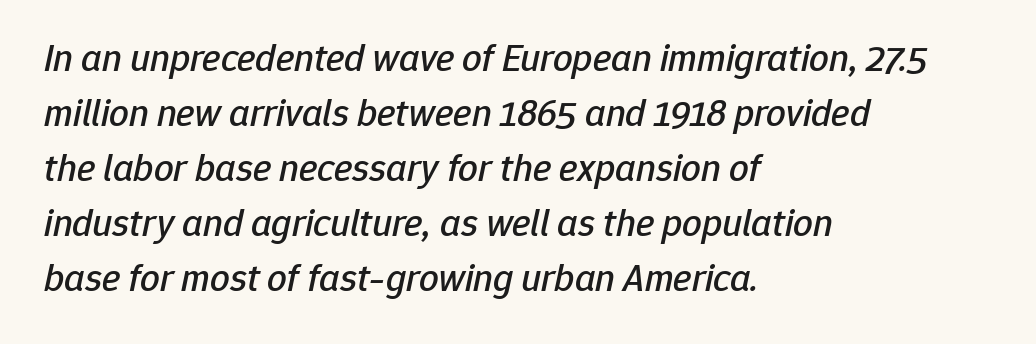
The image shows 39 px text type, italic (leaning right); set left-aligned, normal line spacing (1.41x), normal letter spacing, not underlined; low stroke contrast and a medium x-height.
